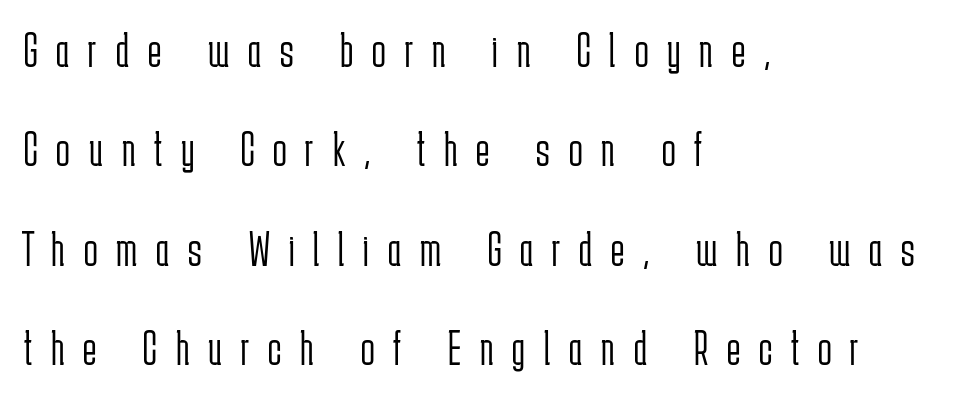
The image shows 50 px light, condensed sans-serif type, upright; set left-aligned, loose line spacing (1.99x), unusually wide letter spacing (+0.38 em), not underlined; low stroke contrast and a medium x-height.
